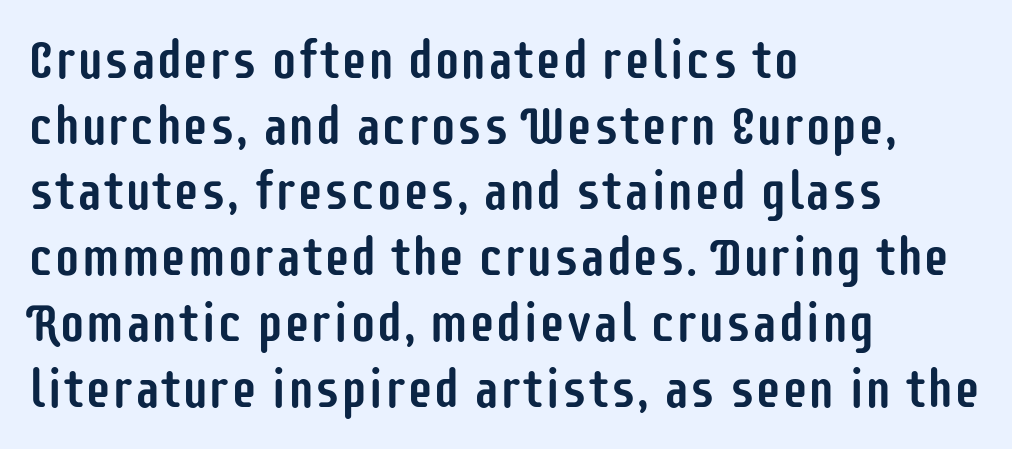
The characters display no serif detailing; their extremities are plain. The baseline area is clear. The letters sit at their default tracking, neither squeezed nor spread. Spacing verdict: proportional, widths tailored to each character. Reading down the block, your eye returns to a fixed left position each line. Posture: straight, roman, zero tilt.
